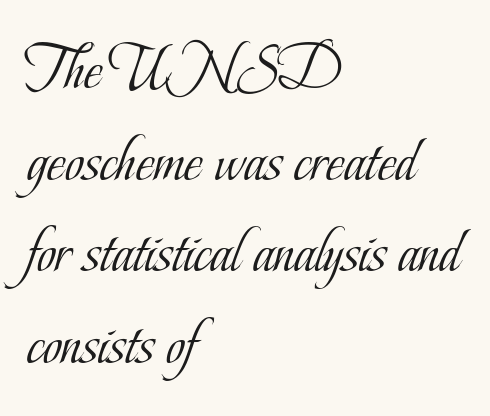
The image shows 64 px light, condensed serif type; set left-aligned, normal line spacing (1.43x), normal letter spacing, not underlined; low stroke contrast and a small x-height.
